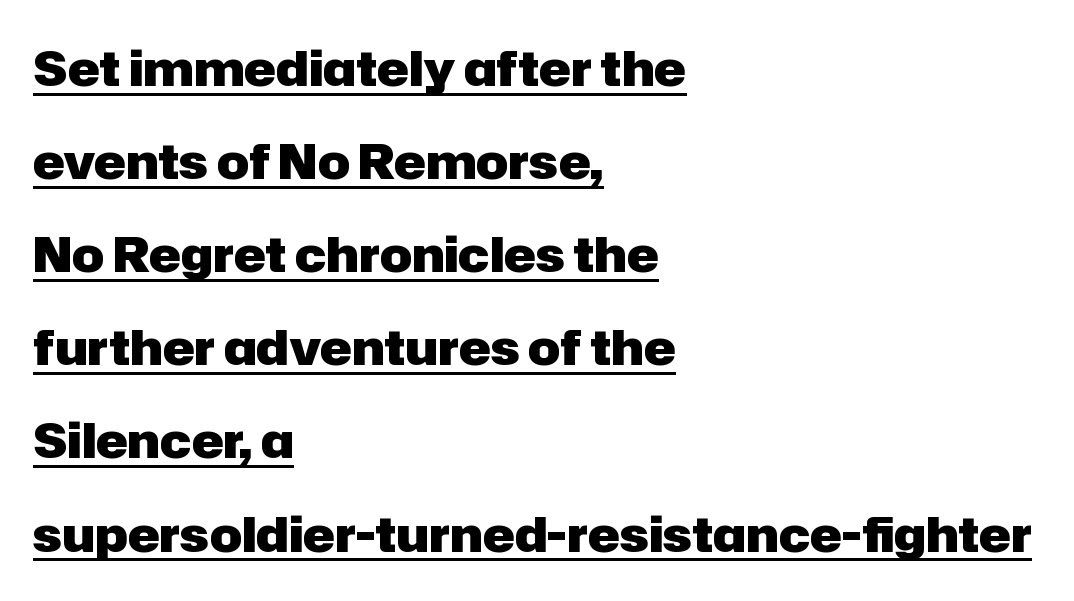
The image shows 48 px heavy sans-serif type, upright; set left-aligned, loose line spacing (1.94x), normal letter spacing, underlined; low stroke contrast and a medium x-height.
